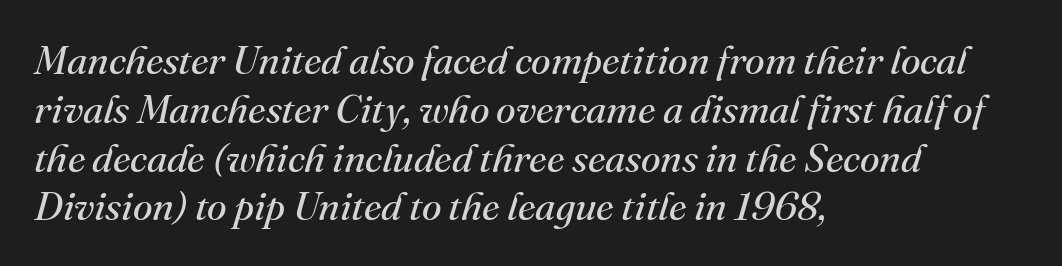
{"serif": "yes", "italic": "yes", "lean": "right", "slant_degrees": 16, "bold": "no", "weight": "regular", "width": "normal", "stroke_contrast": "medium", "x_height": "small", "monospaced": "no", "underline": "no", "align": "left", "line_spacing_ratio": 1.22, "letter_spacing": "normal", "letter_spacing_em": 0.0, "glyph_px": 40}
